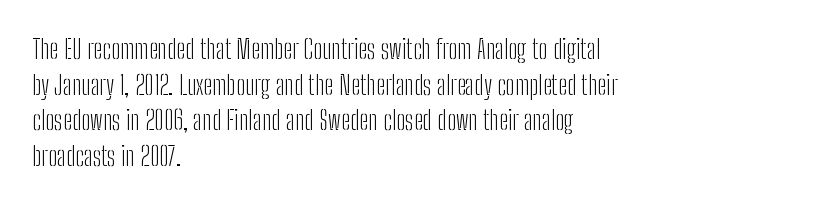
{"italic": "no", "bold": "no", "underline": "no", "align": "left", "line_spacing": "normal", "line_spacing_ratio": 1.32, "letter_spacing": "normal", "letter_spacing_em": 0.0, "glyph_px": 27}
